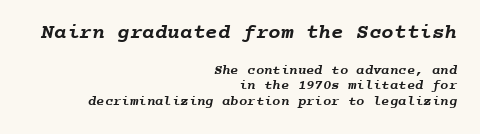
The image shows 21 px bold type; set right-aligned, tight line spacing (1.13x), normal letter spacing, not underlined; the first (top) block is 1.5x larger.
